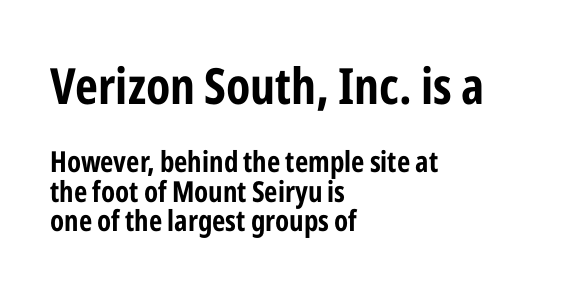
This is the regular roman posture of the typeface. The strip under each line holds only bare page. The typesetting leans heavy: a genuine bold. Note: larger setting up top, smaller setting below. Looks like regular typesetting: each glyph gets only the width it needs. This is sans-serif lettering, the kind often seen on screens and signage.
